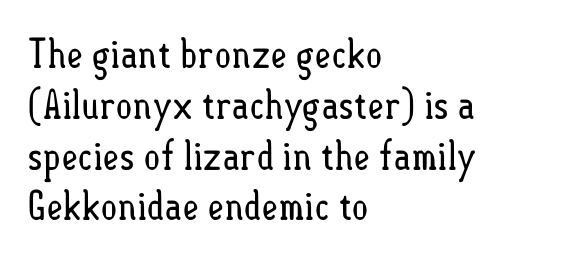
{"italic": "no", "bold": "no", "weight": "regular", "width": "condensed", "stroke_contrast": "low", "x_height": "small", "monospaced": "no", "underline": "no", "align": "left", "line_spacing": "normal", "line_spacing_ratio": 1.27, "letter_spacing": "normal", "letter_spacing_em": 0.0, "glyph_px": 40}
